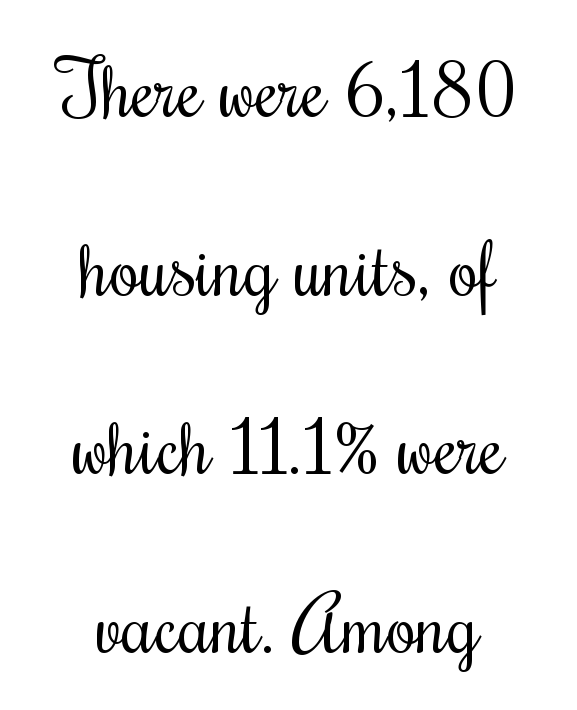
The image shows 77 px regular-weight, condensed type; set centered, loose line spacing (2.32x), normal letter spacing, not underlined; medium stroke contrast and a small x-height.
